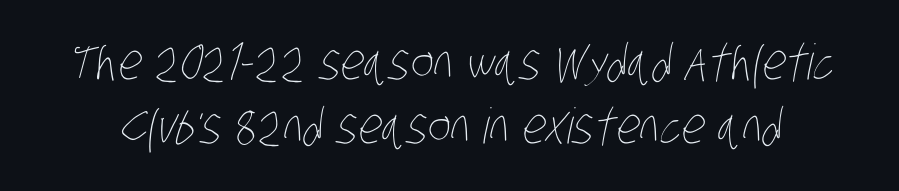
The image shows 49 px thin, condensed type; set normal line spacing (1.31x), normal letter spacing, not underlined; low stroke contrast and a large x-height.
